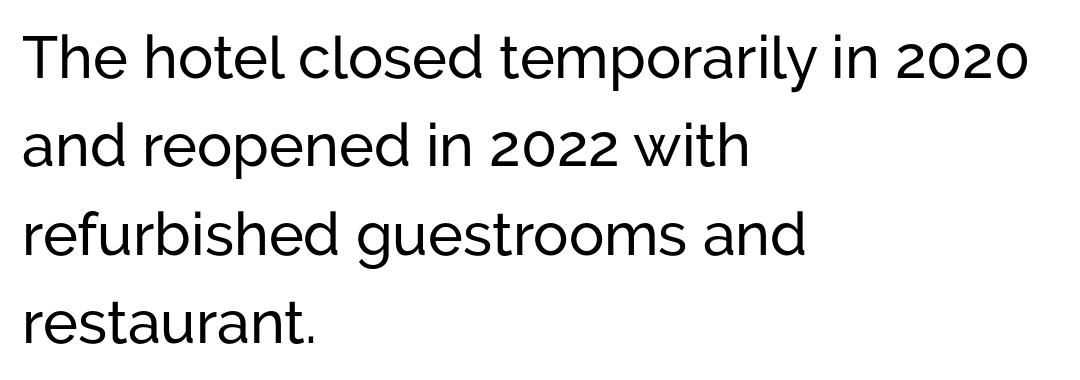
The image shows 59 px sans-serif type, upright; set left-aligned, normal line spacing (1.5x), normal letter spacing, not underlined; low stroke contrast and a medium x-height.
